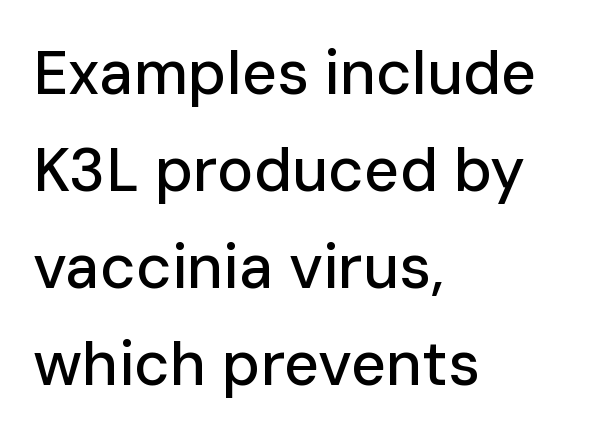
{"serif": "no", "italic": "no", "width": "normal", "stroke_contrast": "low", "x_height": "medium", "monospaced": "no", "underline": "no", "align": "left", "line_spacing": "normal", "line_spacing_ratio": 1.59, "letter_spacing": "normal", "letter_spacing_em": 0.0, "glyph_px": 61}
